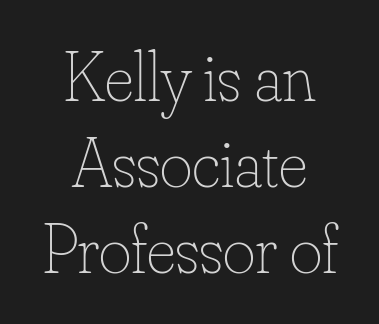
Q: Is the text bold? A: No.
Q: Is the text italic (slanted)? A: No, it is upright.
Q: Is the text underlined? A: No.
Q: How is the paragraph aligned? A: Centered.
Q: Is the spacing between letters normal or unusually wide? A: Normal.
Q: Width (condensed, normal, or wide)? A: Normal.
Q: Stroke contrast? A: Low.
Q: x-height? A: Small.
Q: Monospaced? A: No.
